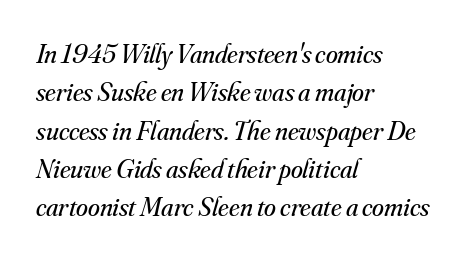
The text block is weighted toward the left margin, trailing off unevenly rightward. Characters follow at the spacing the type designer built in. What's the leading like? Ordinary, nothing unusual. Is the type heavy? It reads as light-to-regular instead. This is oblique type, the kind used for emphasis or titles. The foot of each line stays bare and open.
